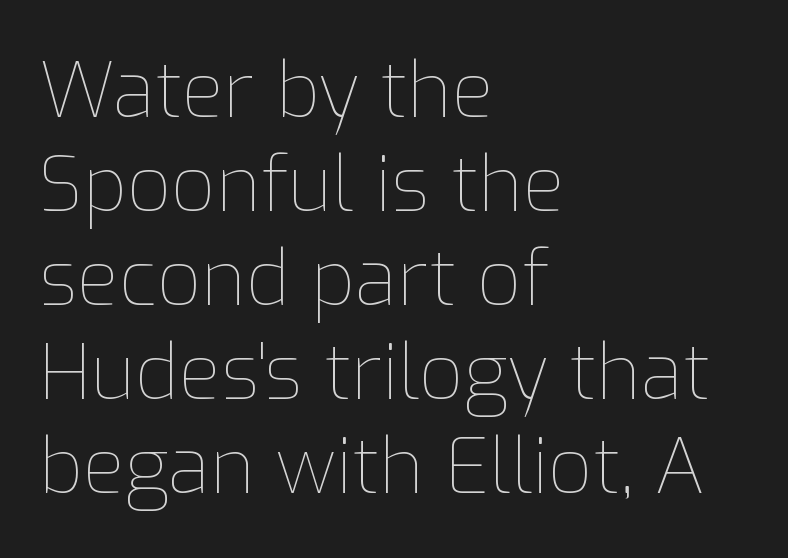
The image shows 77 px thin type, upright; set left-aligned, line spacing 1.22x, normal letter spacing, not underlined; low stroke contrast and a medium x-height.
